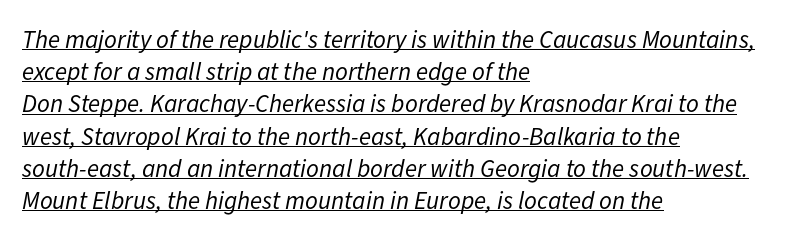
Q: Is the text bold? A: No.
Q: Is the text italic (slanted)? A: Yes, it leans right by about 11 degrees.
Q: Is the text underlined? A: Yes.
Q: How is the paragraph aligned? A: Left-aligned.
Q: Is the spacing between letters normal or unusually wide? A: Normal.
Q: Is the spacing between lines tight, normal or loose? A: Normal.
